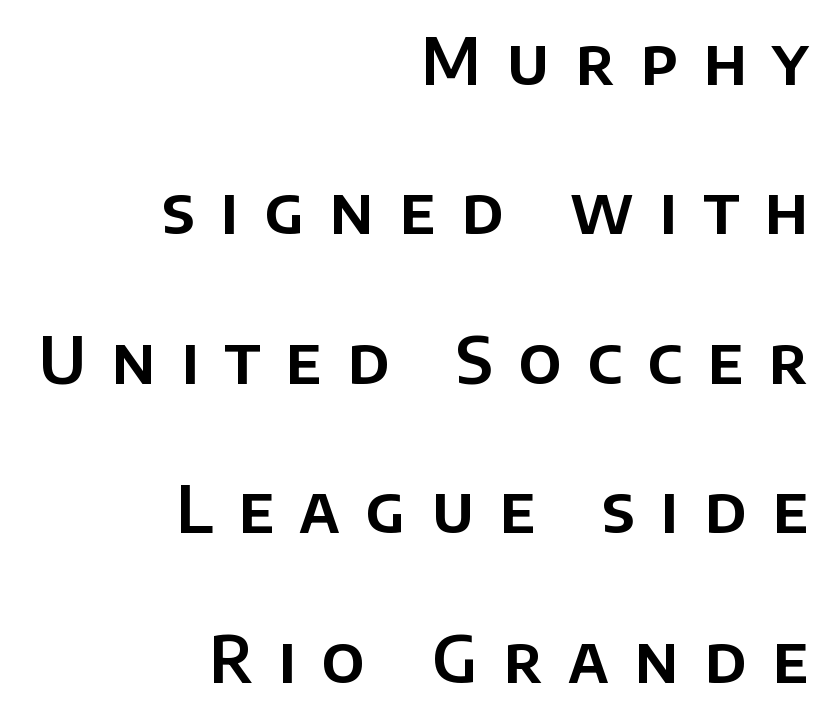
{"serif": "no", "italic": "no", "width": "normal", "stroke_contrast": "low", "x_height": "large", "monospaced": "no", "underline": "no", "align": "right", "line_spacing": "loose", "line_spacing_ratio": 2.3, "letter_spacing": "wide", "letter_spacing_em": 0.39, "glyph_px": 65}
